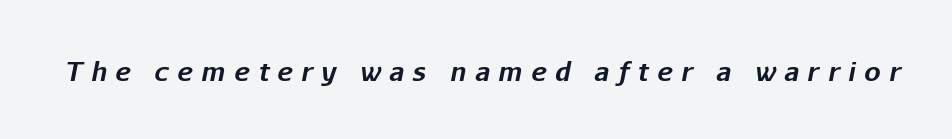
{"italic": "yes", "lean": "right", "slant_degrees": 11, "bold": "yes", "underline": "no", "letter_spacing": "wide", "letter_spacing_em": 0.33, "glyph_px": 26}
